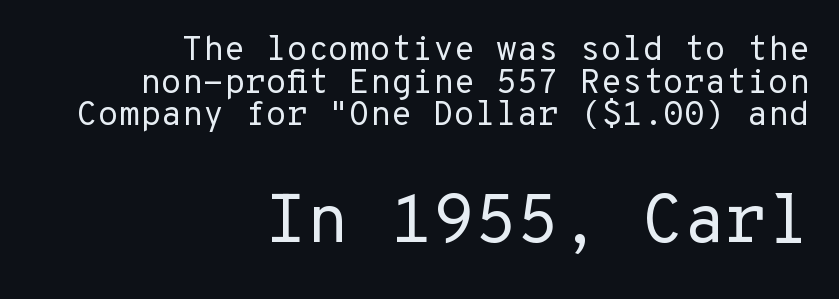
Q: Is the text bold? A: No.
Q: Is the text italic (slanted)? A: No, it is upright.
Q: Is the typeface a serif or a sans-serif typeface? A: Sans-serif.
Q: Is the text underlined? A: No.
Q: How is the paragraph aligned? A: Right-aligned.
Q: Is the spacing between letters normal or unusually wide? A: Normal.
Q: Is the spacing between lines tight, normal or loose? A: Tight.
Q: Which block of text is set in a larger size, the first (top) or the second (bottom)? A: The second (bottom) one.
Q: Width (condensed, normal, or wide)? A: Normal.
Q: Stroke contrast? A: Low.
Q: x-height? A: Medium.
